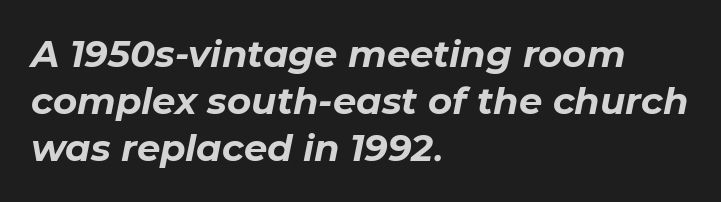
{"italic": "yes", "lean": "right", "slant_degrees": 11, "bold": "yes", "weight": "bold", "width": "normal", "stroke_contrast": "low", "x_height": "medium", "monospaced": "no", "underline": "no", "align": "left", "line_spacing": "normal", "line_spacing_ratio": 1.27, "letter_spacing": "normal", "letter_spacing_em": 0.0, "glyph_px": 37}
